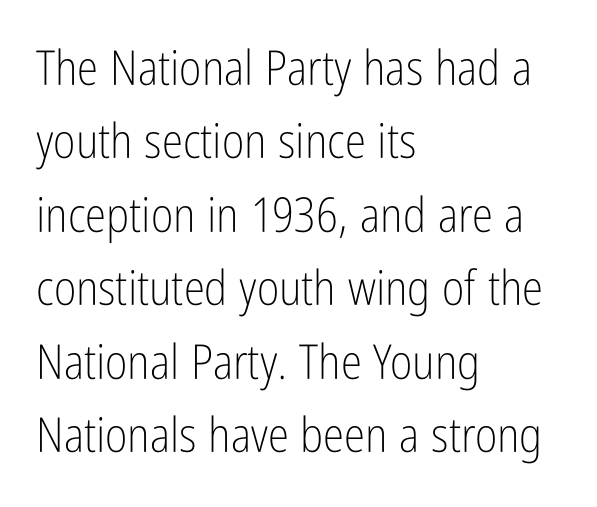
The image shows 48 px light, condensed sans-serif type, upright; set left-aligned, normal line spacing (1.53x), normal letter spacing, not underlined; low stroke contrast and a medium x-height.
